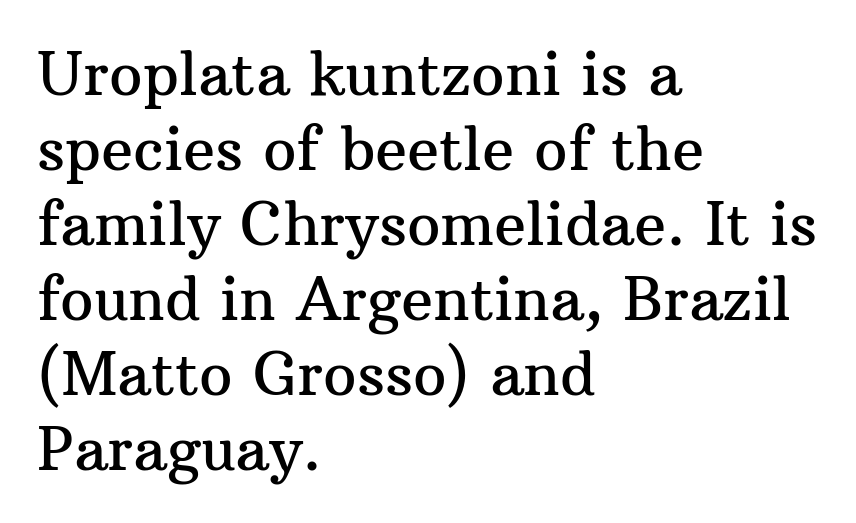
{"serif": "yes", "italic": "no", "width": "normal", "stroke_contrast": "medium", "x_height": "medium", "monospaced": "no", "underline": "no", "align": "left", "line_spacing": "normal", "line_spacing_ratio": 1.27, "letter_spacing": "normal", "letter_spacing_em": 0.0, "glyph_px": 59}
